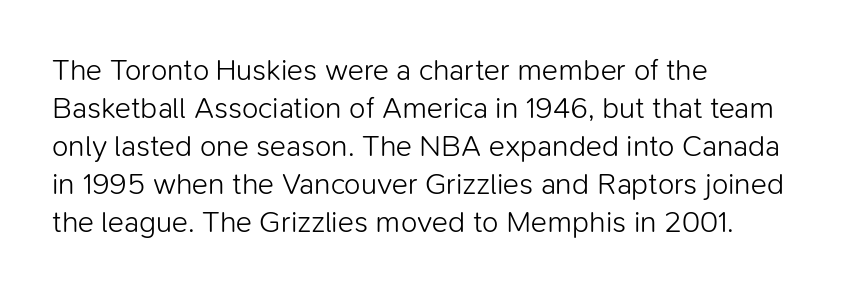
The image shows 30 px light sans-serif type, upright; set left-aligned, normal line spacing (1.27x), normal letter spacing, not underlined; low stroke contrast and a medium x-height.
